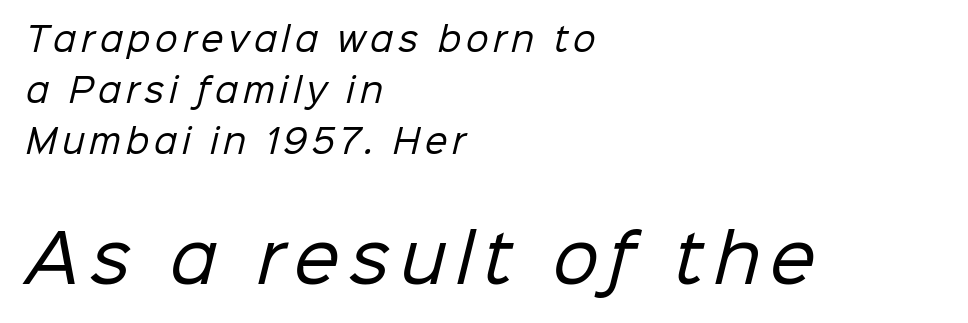
The image shows 65 px regular-weight sans-serif type; set left-aligned, normal line spacing (1.59x), not underlined; the second (bottom) block is 2.03x larger; low stroke contrast and a medium x-height.
